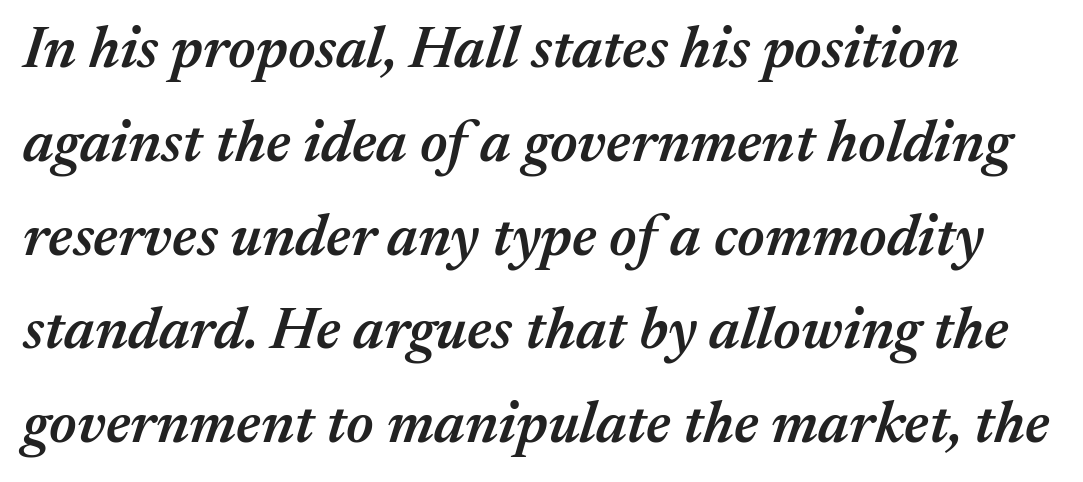
Q: Is the text bold? A: Semi-bold.
Q: Is the text italic (slanted)? A: Yes, it leans right by about 17 degrees.
Q: Is the text underlined? A: No.
Q: Is the spacing between letters normal or unusually wide? A: Normal.
Q: Is the spacing between lines tight, normal or loose? A: Normal.
Q: Width (condensed, normal, or wide)? A: Normal.
Q: Stroke contrast? A: Medium.
Q: x-height? A: Medium.
Q: Monospaced? A: No.
